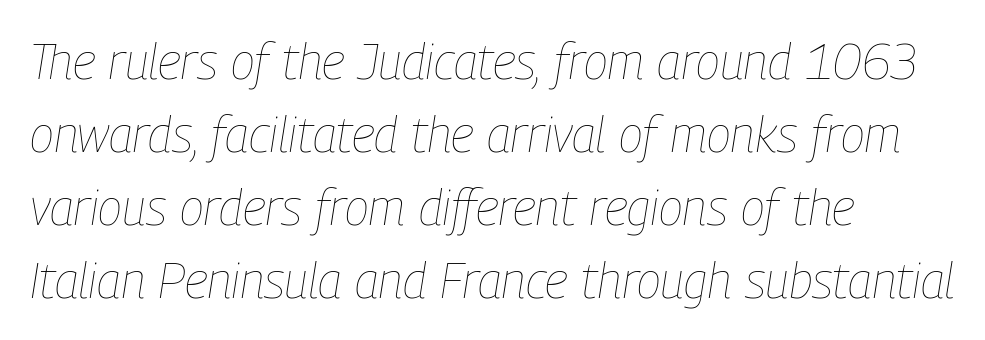
The image shows 50 px thin, condensed type, italic (leaning right); set left-aligned, normal line spacing (1.46x), normal letter spacing, not underlined; low stroke contrast and a medium x-height.
